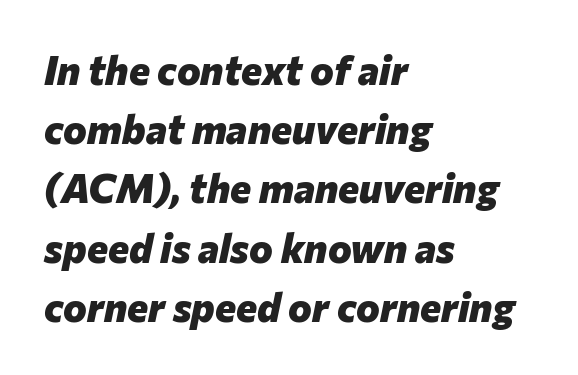
{"italic": "yes", "lean": "right", "slant_degrees": 12, "bold": "yes", "weight": "heavy", "width": "normal", "stroke_contrast": "low", "x_height": "medium", "monospaced": "no", "underline": "no", "align": "left", "line_spacing": "normal", "line_spacing_ratio": 1.48, "letter_spacing": "normal", "letter_spacing_em": 0.0, "glyph_px": 40}
